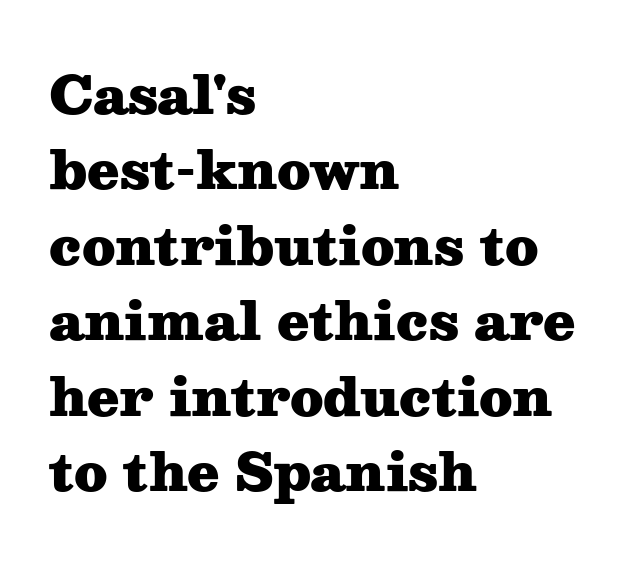
Caption: multi-line text, flush left, ragged right. Look at the tracking — it's just the regular setting, nothing added. Tall strokes in this sample are plumb rather than angled. Notice how descenders clear the ascenders below comfortably — that's standard leading.
